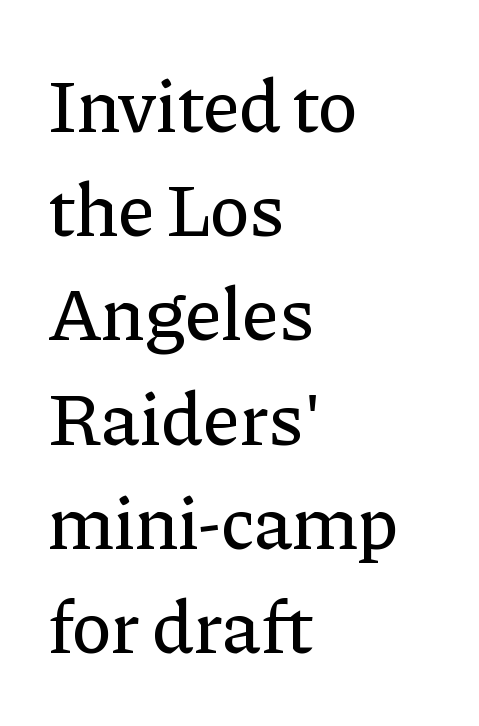
Q: Is the text italic (slanted)? A: No, it is upright.
Q: Is the typeface a serif or a sans-serif typeface? A: Serif.
Q: Is the text underlined? A: No.
Q: How is the paragraph aligned? A: Left-aligned.
Q: Is the spacing between letters normal or unusually wide? A: Normal.
Q: Is the spacing between lines tight, normal or loose? A: Normal.
Q: Width (condensed, normal, or wide)? A: Normal.
Q: Stroke contrast? A: Low.
Q: x-height? A: Medium.
Q: Monospaced? A: No.
